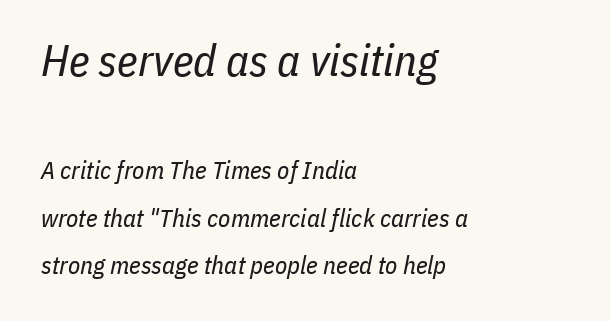
Type size steps down from the first block to the second. One-word summary of the alignment: left. Is this a heavy cut? Hardly; it is regular or lighter. Decoration check: the copy has no underline. Characters follow at the spacing the type designer built in.
